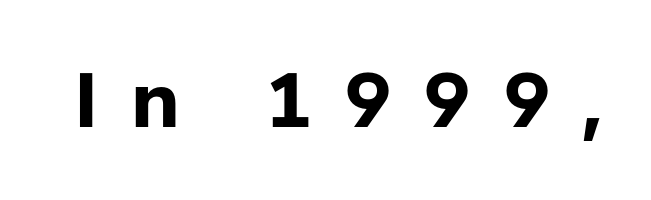
The image shows 75 px bold sans-serif type, upright; set unusually wide letter spacing (+0.45 em), not underlined; low stroke contrast and a medium x-height.
